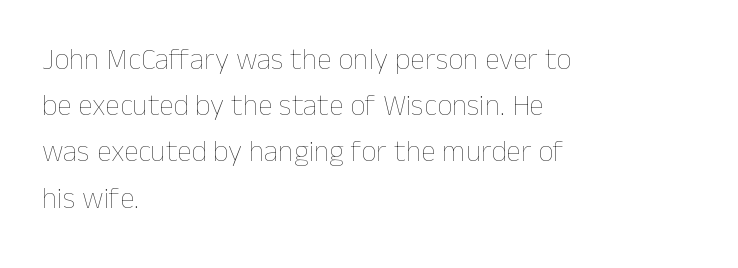
Q: Is the text bold? A: No.
Q: Is the text italic (slanted)? A: No, it is upright.
Q: Is the text underlined? A: No.
Q: How is the paragraph aligned? A: Left-aligned.
Q: Is the spacing between letters normal or unusually wide? A: Normal.
Q: Is the spacing between lines tight, normal or loose? A: Normal.
Q: Width (condensed, normal, or wide)? A: Normal.
Q: Stroke contrast? A: Low.
Q: x-height? A: Medium.
Q: Monospaced? A: No.
